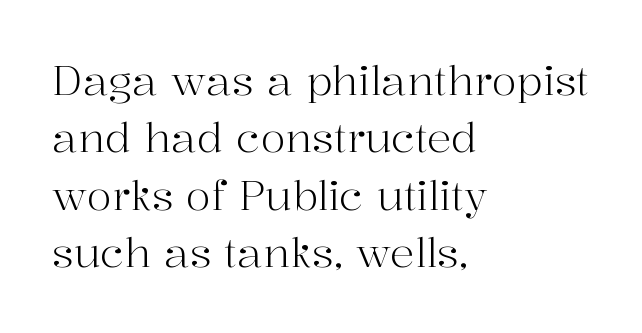
The image shows 41 px light serif type, upright; set left-aligned, normal line spacing (1.4x), normal letter spacing, not underlined; high stroke contrast and a medium x-height.
